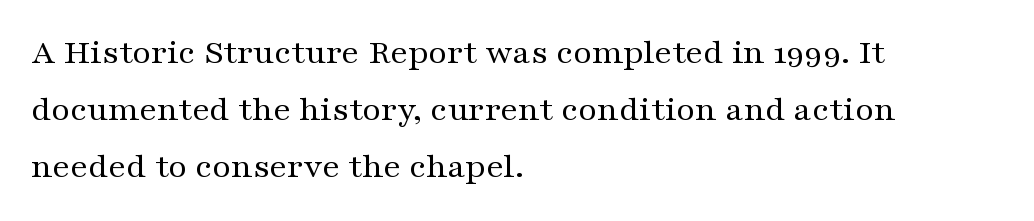
Q: Is the text bold? A: No.
Q: Is the text italic (slanted)? A: No, it is upright.
Q: Is the typeface a serif or a sans-serif typeface? A: Serif.
Q: Is the text underlined? A: No.
Q: How is the paragraph aligned? A: Left-aligned.
Q: Is the spacing between letters normal or unusually wide? A: Normal.
Q: Is the spacing between lines tight, normal or loose? A: Normal.
Q: Width (condensed, normal, or wide)? A: Wide.
Q: Stroke contrast? A: Medium.
Q: x-height? A: Medium.
Q: Monospaced? A: No.
